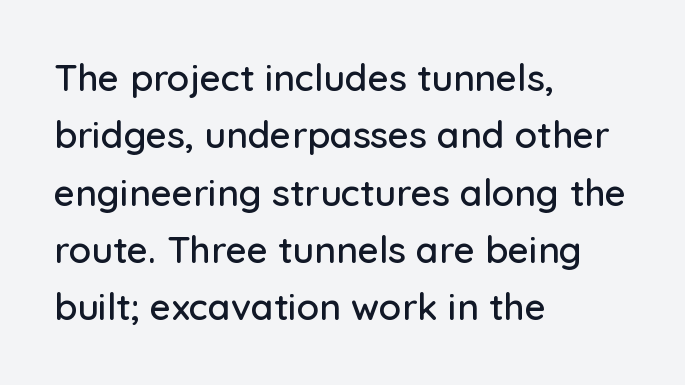
{"serif": "no", "italic": "no", "width": "normal", "stroke_contrast": "low", "x_height": "medium", "monospaced": "no", "underline": "no", "align": "left", "line_spacing": "normal", "line_spacing_ratio": 1.55, "letter_spacing": "normal", "letter_spacing_em": 0.0, "glyph_px": 37}
